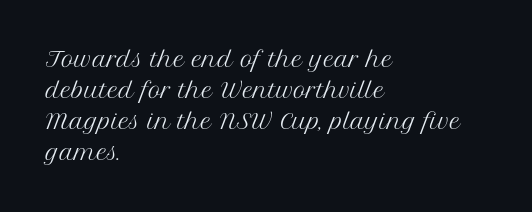
Q: Is the text bold? A: No.
Q: Is the text italic (slanted)? A: Yes.
Q: Is the text underlined? A: No.
Q: How is the paragraph aligned? A: Left-aligned.
Q: Is the spacing between letters normal or unusually wide? A: Normal.
Q: Is the spacing between lines tight, normal or loose? A: Normal.
